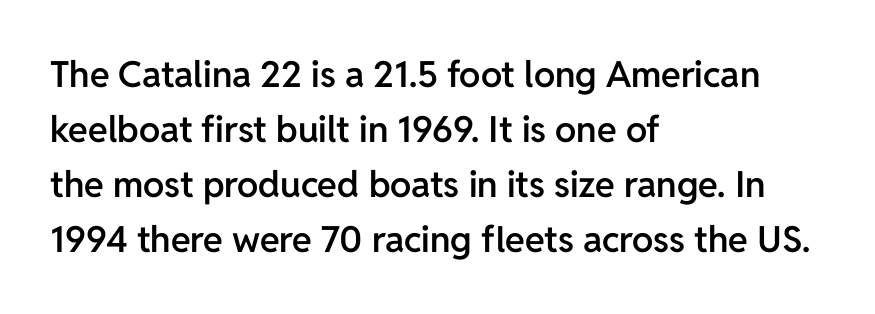
The image shows 36 px semibold sans-serif type, upright; set left-aligned, normal line spacing (1.53x), normal letter spacing, not underlined; low stroke contrast and a medium x-height.
